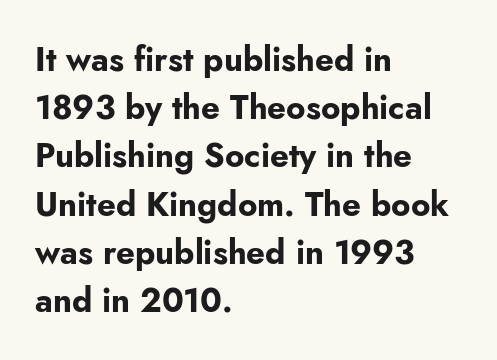
The image shows 33 px bold sans-serif type, upright; set left-aligned, normal line spacing (1.46x), normal letter spacing, not underlined; low stroke contrast and a small x-height.
